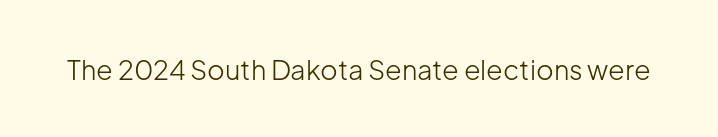
Q: Is the text bold? A: No.
Q: Is the text italic (slanted)? A: No, it is upright.
Q: Is the text underlined? A: No.
Q: Is the spacing between letters normal or unusually wide? A: Normal.
